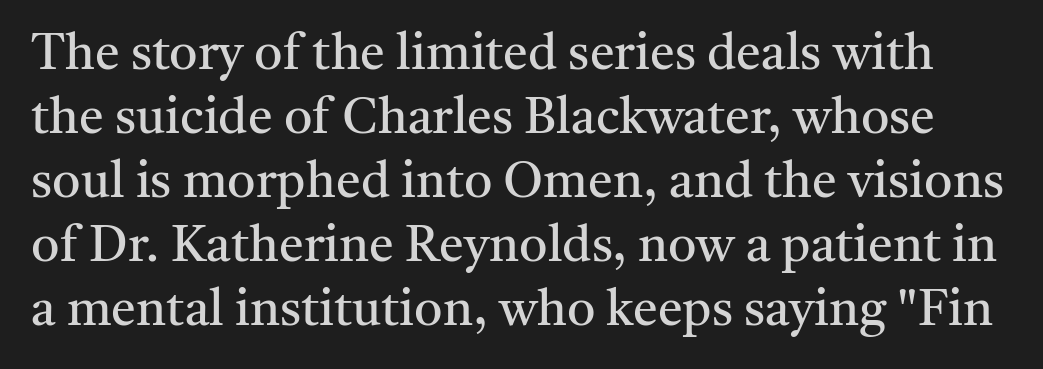
The image shows 50 px regular-weight serif type, upright; set normal line spacing (1.28x), normal letter spacing, not underlined; medium stroke contrast and a medium x-height.
